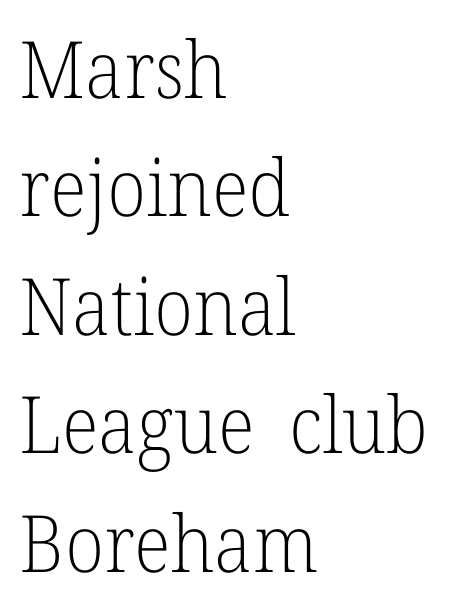
Q: Is the text bold? A: No.
Q: Is the text italic (slanted)? A: No, it is upright.
Q: Is the typeface a serif or a sans-serif typeface? A: Serif.
Q: Is the text underlined? A: No.
Q: How is the paragraph aligned? A: Left-aligned.
Q: Is the spacing between letters normal or unusually wide? A: Normal.
Q: Is the spacing between lines tight, normal or loose? A: Normal.
Q: Width (condensed, normal, or wide)? A: Normal.
Q: Stroke contrast? A: Low.
Q: x-height? A: Medium.
Q: Monospaced? A: No.
